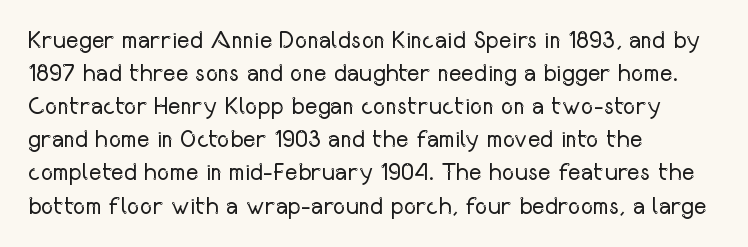
The image shows 24 px text type, upright; set left-aligned, normal line spacing (1.38x), normal letter spacing, not underlined.
